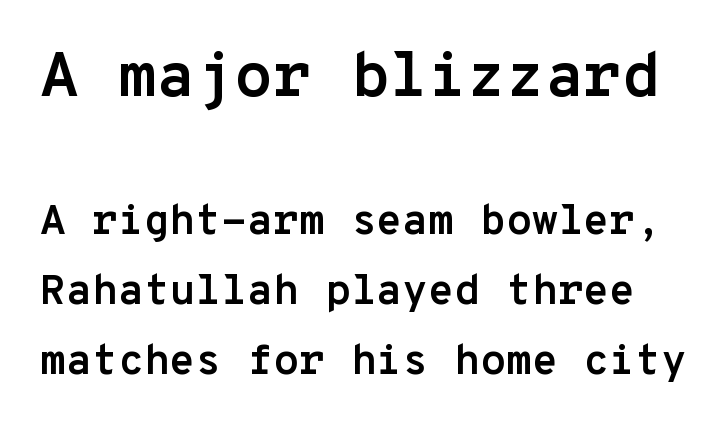
{"serif": "no", "italic": "no", "bold": "yes", "weight": "semibold", "width": "normal", "stroke_contrast": "low", "x_height": "medium", "monospaced": "yes", "underline": "no", "line_spacing": "normal", "line_spacing_ratio": 1.67, "letter_spacing": "normal", "letter_spacing_em": 0.0, "larger_block": "first", "size_ratio": 1.5, "glyph_px": 63}
